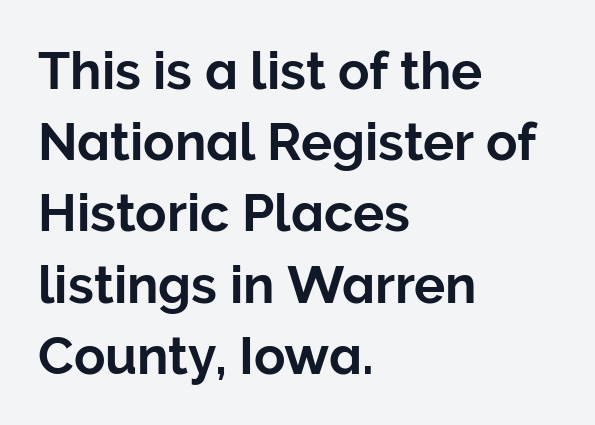
{"serif": "no", "italic": "no", "width": "normal", "stroke_contrast": "low", "x_height": "medium", "monospaced": "no", "underline": "no", "align": "left", "line_spacing": "normal", "line_spacing_ratio": 1.37, "letter_spacing": "normal", "letter_spacing_em": 0.0, "glyph_px": 52}
